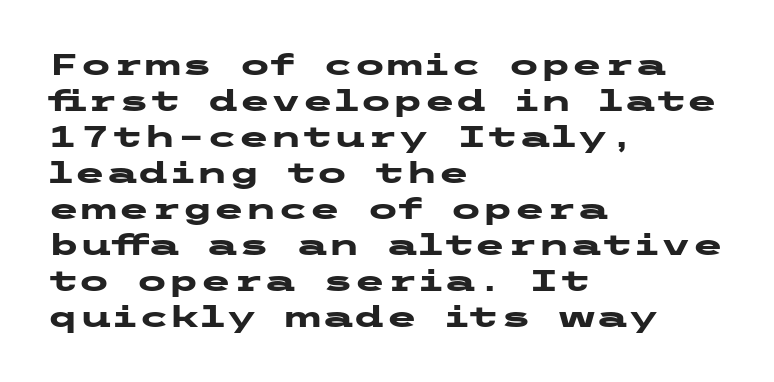
Q: Is the text bold? A: Yes.
Q: Is the text italic (slanted)? A: No, it is upright.
Q: Is the typeface a serif or a sans-serif typeface? A: Sans-serif.
Q: Is the text underlined? A: No.
Q: How is the paragraph aligned? A: Left-aligned.
Q: Is the spacing between letters normal or unusually wide? A: Normal.
Q: Width (condensed, normal, or wide)? A: Wide.
Q: Stroke contrast? A: Low.
Q: x-height? A: Medium.
